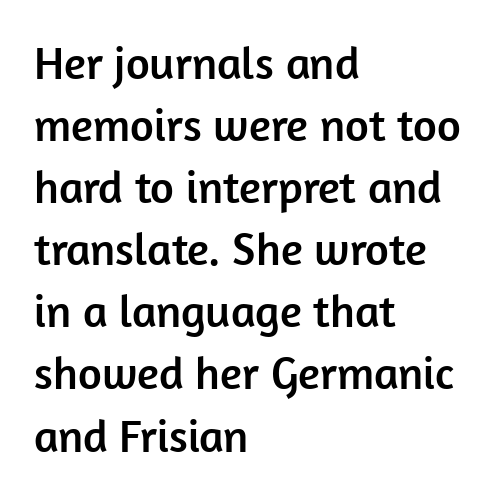
The baseline area is clear. A sans-serif font was chosen for this passage. Observe the ordinary spacing: letters are neighbours, not strangers. Ordinary non-slanted type is in use. These lines stack with their left ends in a neat column. Vertical spacing — default.
